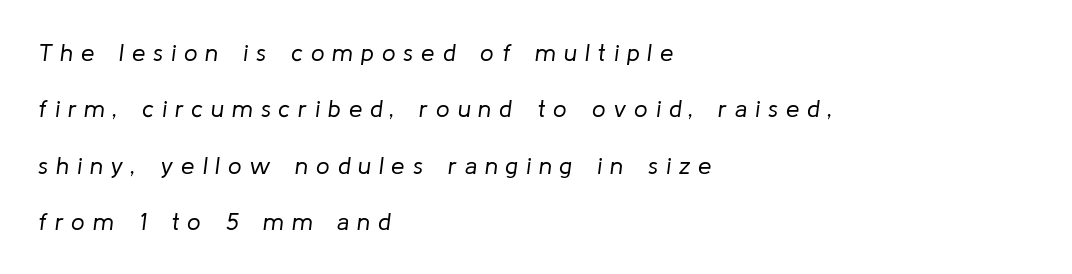
The string is rendered with underlining switched off. Characters are canted at an angle relative to the baseline's perpendicular. Is there much room between lines? Yes — plenty of vertical air separates them. Each word looks stretched out because of the extra space between its letters.
